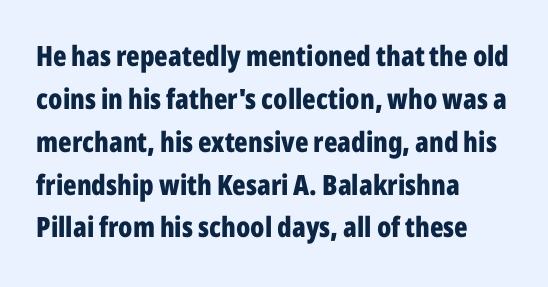
The image shows 28 px bold, condensed sans-serif type, upright; set left-aligned, normal line spacing (1.53x), normal letter spacing, not underlined; low stroke contrast and a medium x-height.
